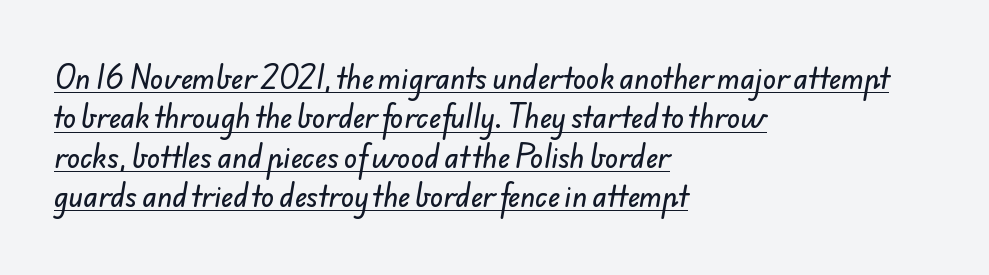
The image shows 27 px text type; set left-aligned, normal line spacing (1.46x), normal letter spacing, underlined.
